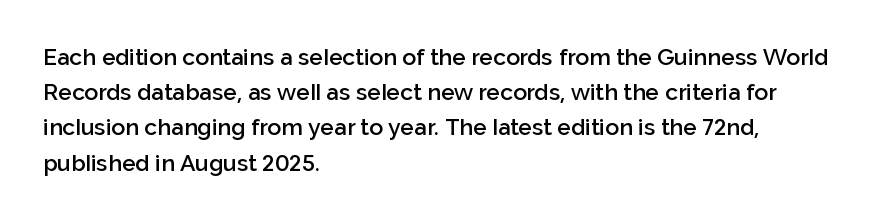
{"italic": "no", "bold": "semi", "underline": "no", "align": "left", "line_spacing": "normal", "line_spacing_ratio": 1.53, "letter_spacing": "normal", "letter_spacing_em": 0.0, "glyph_px": 23}
